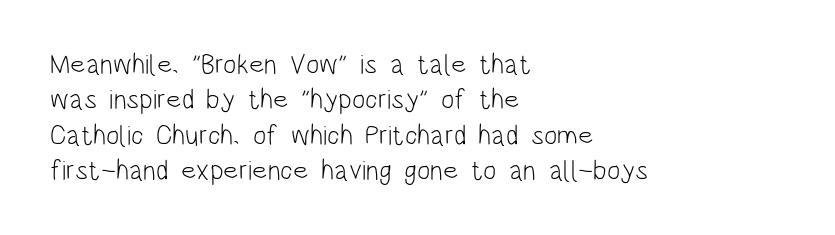
Q: Is the text bold? A: No.
Q: Is the text italic (slanted)? A: No, it is upright.
Q: Is the typeface a serif or a sans-serif typeface? A: Sans-serif.
Q: Is the text underlined? A: No.
Q: How is the paragraph aligned? A: Left-aligned.
Q: Is the spacing between letters normal or unusually wide? A: Normal.
Q: Is the spacing between lines tight, normal or loose? A: Normal.
Q: Width (condensed, normal, or wide)? A: Condensed.
Q: Stroke contrast? A: Low.
Q: x-height? A: Large.
Q: Monospaced? A: No.
